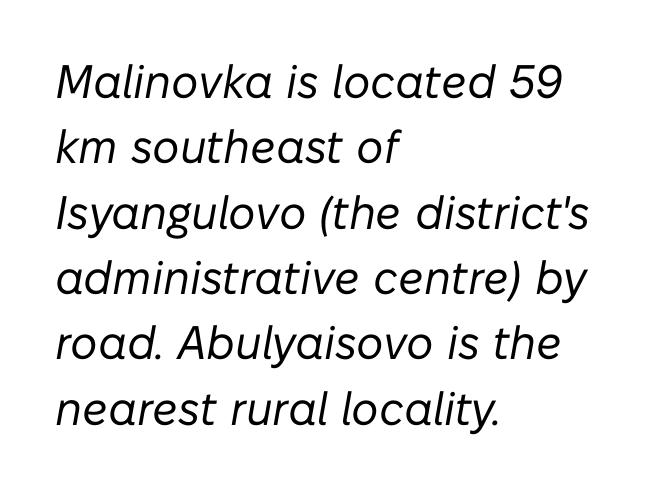
No letter is thick-stroked: the sample isn't bold. Letters rest on an invisible, unmarked baseline. Rendered with sloped, italic letterforms. Tracking here is standard; glyphs follow each other at the usual distance. Every row of glyphs begins at an identical x-position on the left. Spacing verdict: proportional, widths tailored to each character.
